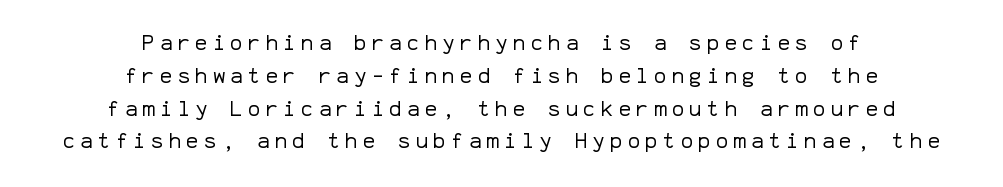
{"italic": "no", "bold": "no", "underline": "no", "align": "center", "line_spacing": "normal", "line_spacing_ratio": 1.56, "letter_spacing": "wide", "letter_spacing_em": 0.24, "glyph_px": 21}
